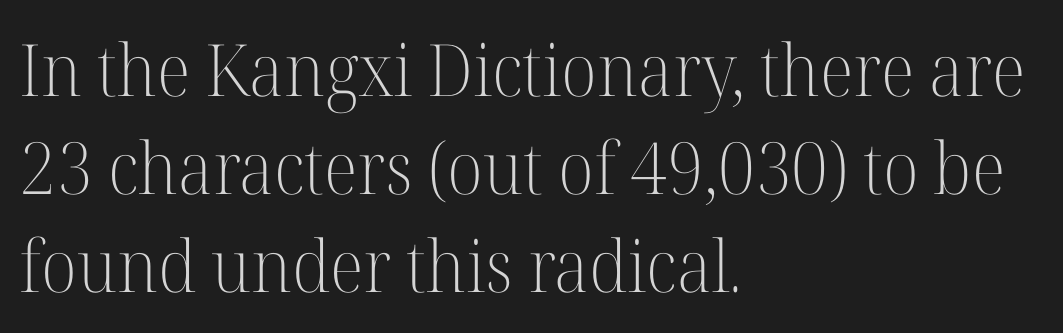
Q: Is the text bold? A: No.
Q: Is the text italic (slanted)? A: No, it is upright.
Q: Is the typeface a serif or a sans-serif typeface? A: Serif.
Q: Is the text underlined? A: No.
Q: How is the paragraph aligned? A: Left-aligned.
Q: Is the spacing between letters normal or unusually wide? A: Normal.
Q: Is the spacing between lines tight, normal or loose? A: Normal.
Q: Width (condensed, normal, or wide)? A: Normal.
Q: Stroke contrast? A: High.
Q: x-height? A: Medium.
Q: Monospaced? A: No.
